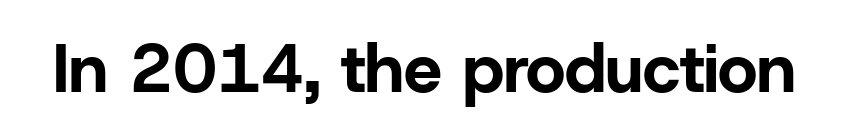
Q: Is the text bold? A: Yes.
Q: Is the text italic (slanted)? A: No, it is upright.
Q: Is the typeface a serif or a sans-serif typeface? A: Sans-serif.
Q: Is the text underlined? A: No.
Q: Is the spacing between letters normal or unusually wide? A: Normal.
Q: Width (condensed, normal, or wide)? A: Normal.
Q: Stroke contrast? A: Low.
Q: x-height? A: Medium.
Q: Monospaced? A: No.
